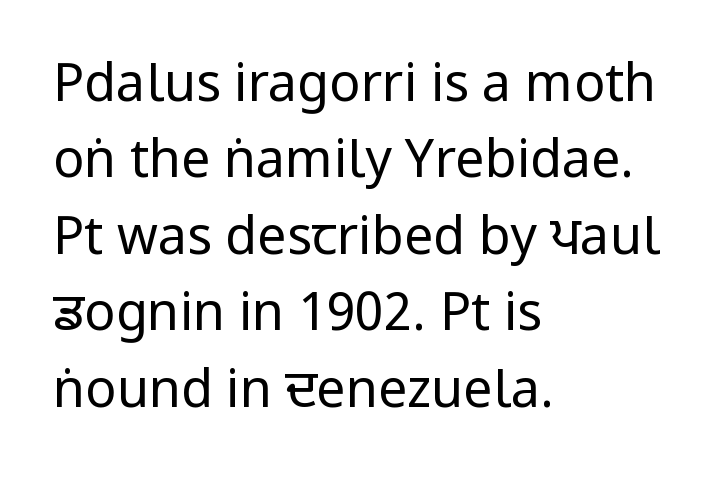
The image shows 52 px regular-weight, condensed sans-serif type, upright; set left-aligned, normal line spacing (1.47x), normal letter spacing, not underlined; low stroke contrast and a large x-height.
